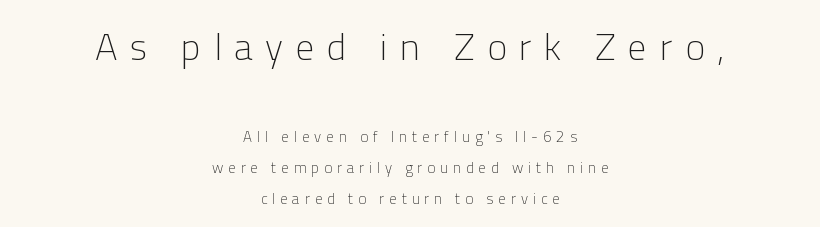
{"serif": "no", "italic": "no", "bold": "no", "weight": "light", "width": "normal", "stroke_contrast": "low", "x_height": "medium", "monospaced": "no", "underline": "no", "align": "center", "line_spacing": "loose", "line_spacing_ratio": 2.07, "letter_spacing": "wide", "letter_spacing_em": 0.33, "larger_block": "first", "size_ratio": 2.53, "glyph_px": 38}
